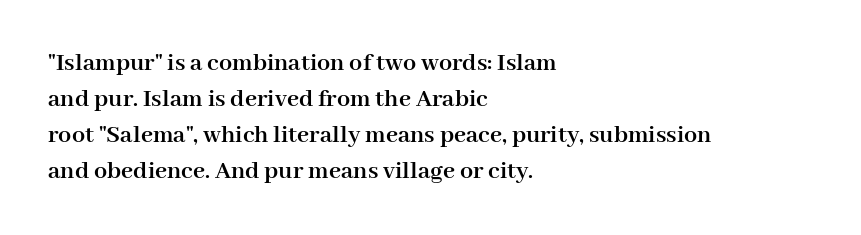
Weight: bold. Inter-character spacing is left at the font's built-in metrics. Check the space under the baseline: it is left empty. These lines sit exactly where default settings would place them. Compared with a centered layout, this one pins lines to the left instead.
